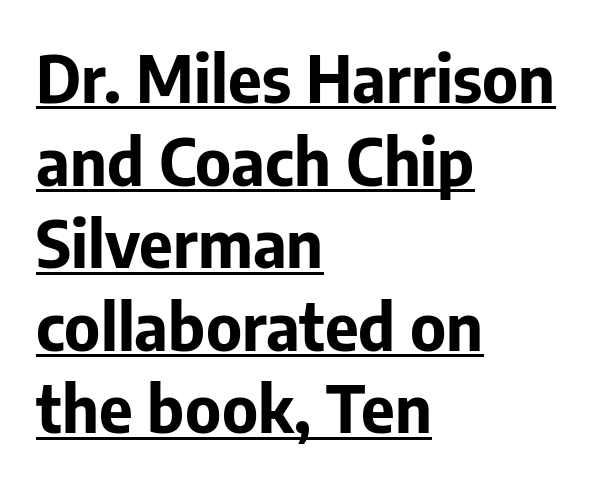
The image shows 65 px bold sans-serif type, upright; set left-aligned, normal line spacing (1.27x), normal letter spacing, underlined; low stroke contrast and a medium x-height.
